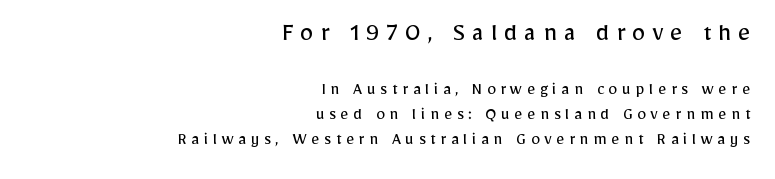
Q: Is the text bold? A: No.
Q: Is the text italic (slanted)? A: No, it is upright.
Q: Is the text underlined? A: No.
Q: How is the paragraph aligned? A: Right-aligned.
Q: Is the spacing between letters normal or unusually wide? A: Unusually wide.
Q: Is the spacing between lines tight, normal or loose? A: Normal.
Q: Which block of text is set in a larger size, the first (top) or the second (bottom)? A: The first (top) one.
